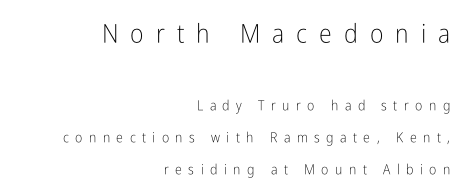
Q: Is the text bold? A: No.
Q: Is the text italic (slanted)? A: No, it is upright.
Q: Is the text underlined? A: No.
Q: How is the paragraph aligned? A: Right-aligned.
Q: Is the spacing between letters normal or unusually wide? A: Unusually wide.
Q: Is the spacing between lines tight, normal or loose? A: Loose.
Q: Which block of text is set in a larger size, the first (top) or the second (bottom)? A: The first (top) one.
